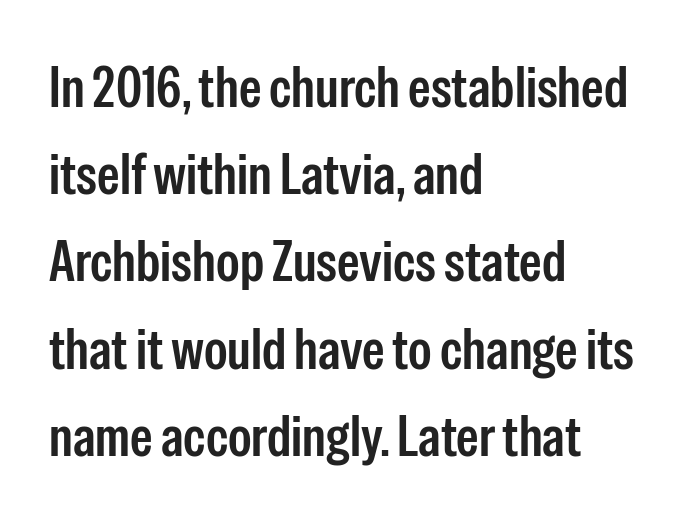
{"serif": "no", "italic": "no", "width": "condensed", "stroke_contrast": "low", "x_height": "medium", "monospaced": "no", "underline": "no", "align": "left", "line_spacing": "normal", "line_spacing_ratio": 1.53, "letter_spacing": "normal", "letter_spacing_em": 0.0, "glyph_px": 57}
